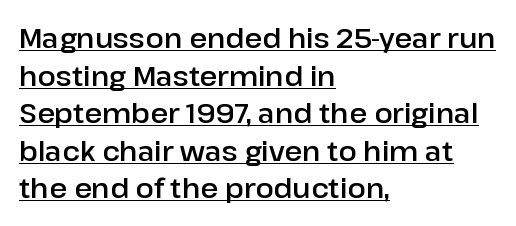
{"italic": "no", "underline": "yes", "align": "left", "line_spacing": "normal", "line_spacing_ratio": 1.39, "letter_spacing": "normal", "letter_spacing_em": 0.0, "glyph_px": 27}
